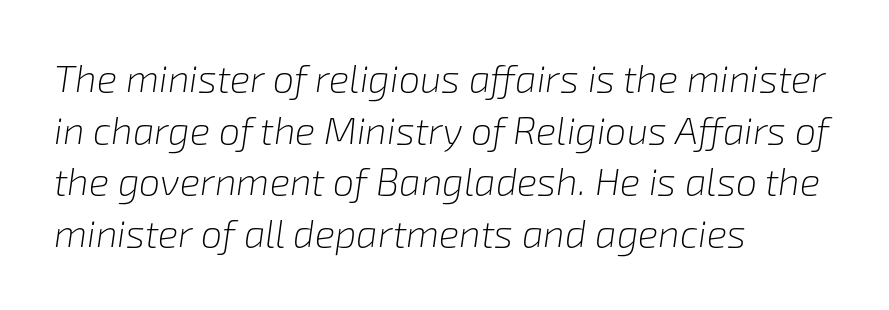
{"italic": "yes", "lean": "right", "slant_degrees": 8, "bold": "no", "weight": "light", "width": "normal", "stroke_contrast": "low", "x_height": "medium", "monospaced": "no", "underline": "no", "align": "left", "line_spacing": "normal", "line_spacing_ratio": 1.36, "letter_spacing": "normal", "letter_spacing_em": 0.0, "glyph_px": 38}
